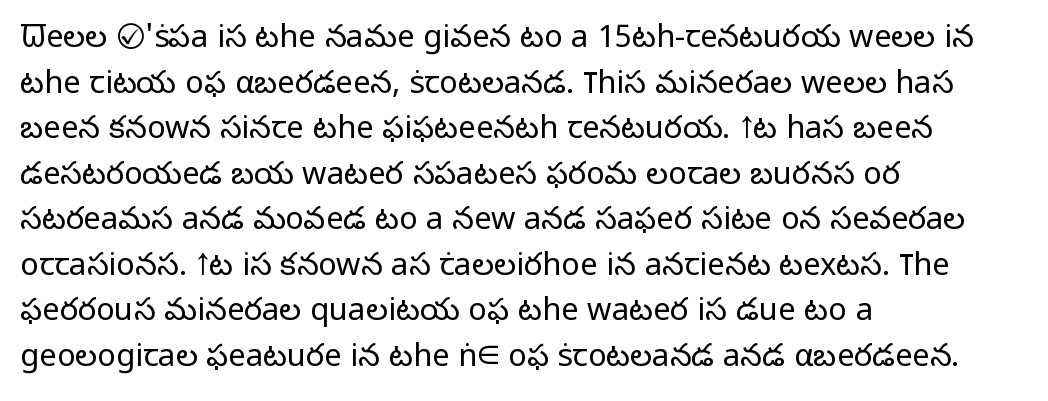
Q: Is the text bold? A: No.
Q: Is the text italic (slanted)? A: No, it is upright.
Q: Is the typeface a serif or a sans-serif typeface? A: Sans-serif.
Q: Is the text underlined? A: No.
Q: How is the paragraph aligned? A: Left-aligned.
Q: Is the spacing between letters normal or unusually wide? A: Normal.
Q: Is the spacing between lines tight, normal or loose? A: Normal.
Q: Width (condensed, normal, or wide)? A: Normal.
Q: Stroke contrast? A: Low.
Q: x-height? A: Medium.
Q: Monospaced? A: No.
